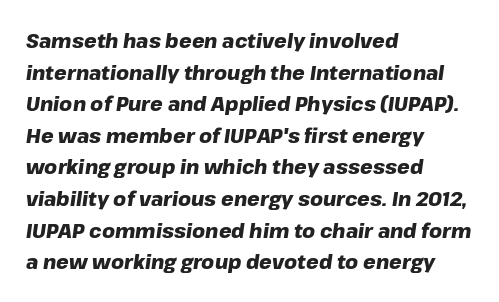
{"italic": "yes", "lean": "right", "slant_degrees": 8, "bold": "yes", "underline": "no", "align": "left", "line_spacing": "normal", "line_spacing_ratio": 1.58, "letter_spacing": "normal", "letter_spacing_em": 0.0, "glyph_px": 20}
